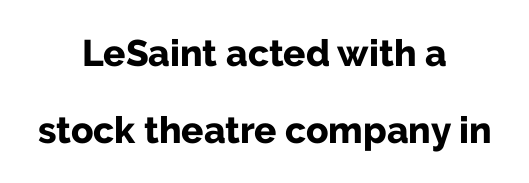
The image shows 37 px bold sans-serif type, upright; set centered, loose line spacing (2.08x), normal letter spacing, not underlined; low stroke contrast and a medium x-height.
